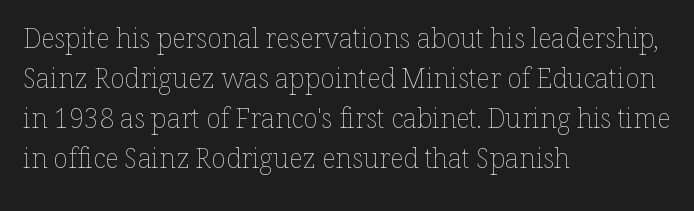
Q: Is the text bold? A: No.
Q: Is the text italic (slanted)? A: No, it is upright.
Q: Is the text underlined? A: No.
Q: How is the paragraph aligned? A: Left-aligned.
Q: Is the spacing between letters normal or unusually wide? A: Normal.
Q: Is the spacing between lines tight, normal or loose? A: Normal.
